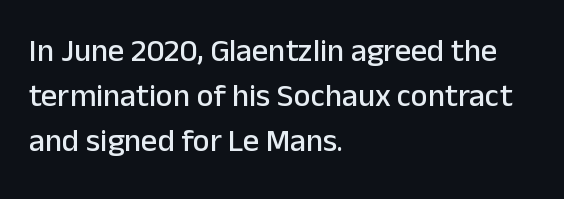
A typesetter would mark this as roman, not italic. Line starts are locked; line ends wander. Nope, no serifs anywhere on these letters. Beneath every word, the page is bare.
